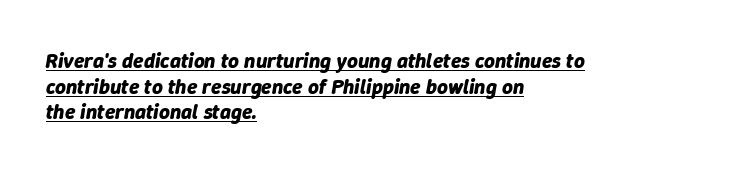
Q: Is the text bold? A: Yes.
Q: Is the text italic (slanted)? A: Yes, it leans right by about 9 degrees.
Q: Is the text underlined? A: Yes.
Q: How is the paragraph aligned? A: Left-aligned.
Q: Is the spacing between letters normal or unusually wide? A: Normal.
